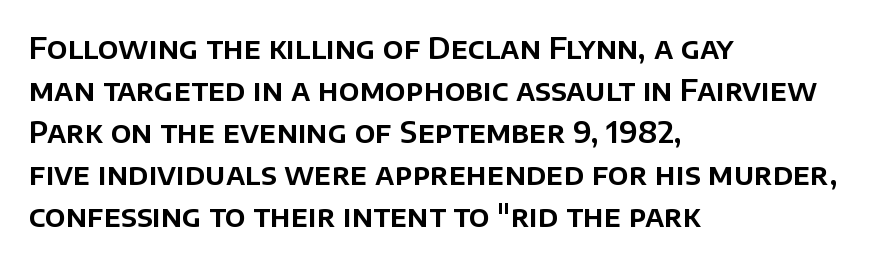
{"serif": "no", "italic": "no", "width": "normal", "stroke_contrast": "low", "x_height": "large", "monospaced": "no", "underline": "no", "align": "left", "line_spacing": "normal", "line_spacing_ratio": 1.45, "letter_spacing": "normal", "letter_spacing_em": 0.0, "glyph_px": 29}
